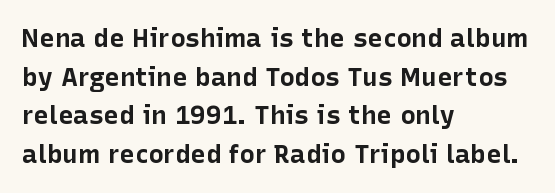
The image shows 26 px bold type, upright; set left-aligned, normal line spacing (1.49x), normal letter spacing, not underlined.
